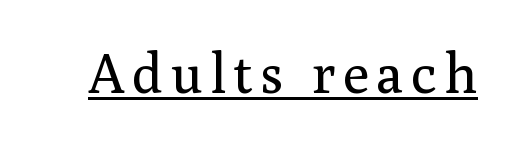
The sample's only ornament is a line tracing under the words. The lettering stays uniformly vertical, giving the passage a roman look. Do the characters align in a grid? No, the font is proportional. The weight tops out at a normal text grade.
